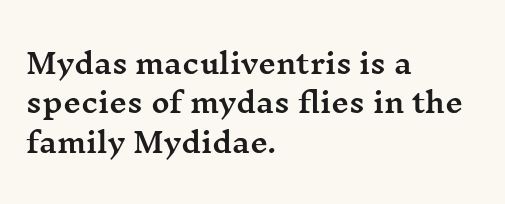
The image shows 28 px wide serif type, upright; set left-aligned, normal line spacing (1.41x), normal letter spacing, not underlined; medium stroke contrast and a medium x-height.
